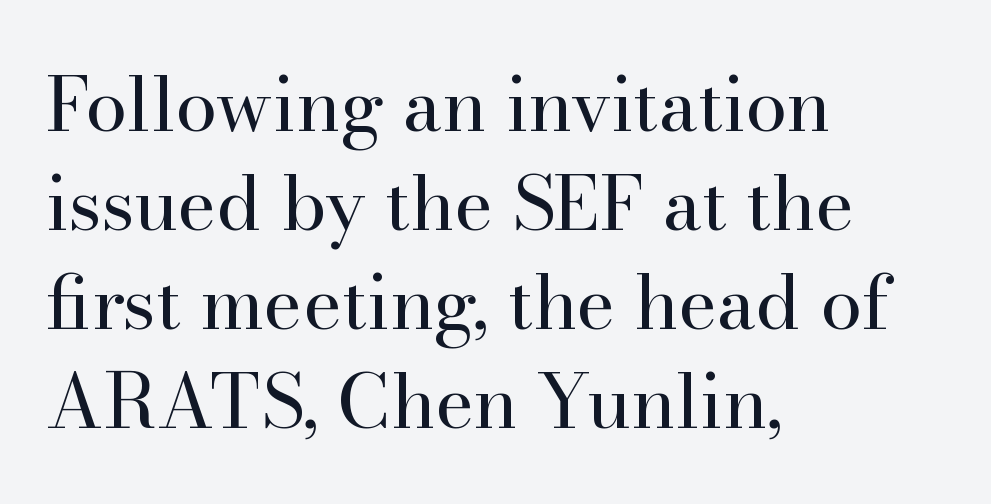
Looks like regular typesetting: each glyph gets only the width it needs. Whoever set this chose a conventional vertical rhythm. The specimen omits any rule beneath the text block's lines. In terms of posture, this sample is upright. No letter is thick-stroked: the sample isn't bold.
